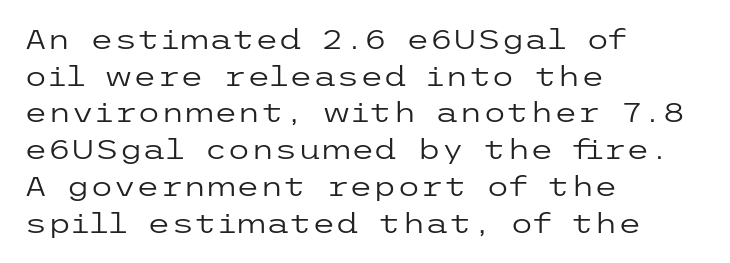
Q: Is the text bold? A: No.
Q: Is the text italic (slanted)? A: No, it is upright.
Q: Is the text underlined? A: No.
Q: How is the paragraph aligned? A: Left-aligned.
Q: Is the spacing between letters normal or unusually wide? A: Normal.
Q: Is the spacing between lines tight, normal or loose? A: Normal.
